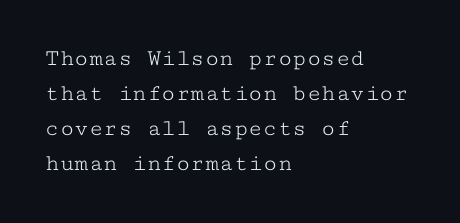
Q: Is the text bold? A: No.
Q: Is the text italic (slanted)? A: No, it is upright.
Q: Is the text underlined? A: No.
Q: How is the paragraph aligned? A: Left-aligned.
Q: Is the spacing between letters normal or unusually wide? A: Normal.
Q: Is the spacing between lines tight, normal or loose? A: Normal.
